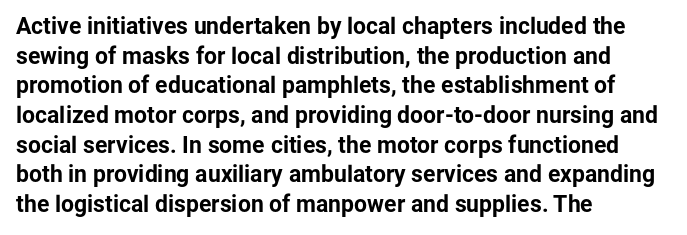
The image shows 23 px bold type, upright; set left-aligned, normal line spacing (1.29x), normal letter spacing, not underlined.
